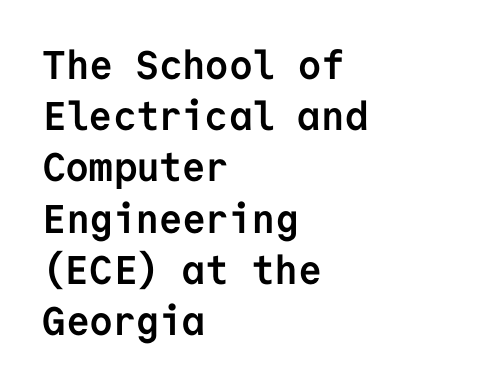
{"serif": "no", "italic": "no", "bold": "yes", "weight": "semibold", "width": "normal", "stroke_contrast": "low", "x_height": "medium", "monospaced": "yes", "underline": "no", "align": "left", "line_spacing": "normal", "line_spacing_ratio": 1.28, "letter_spacing": "normal", "letter_spacing_em": 0.0, "glyph_px": 40}
